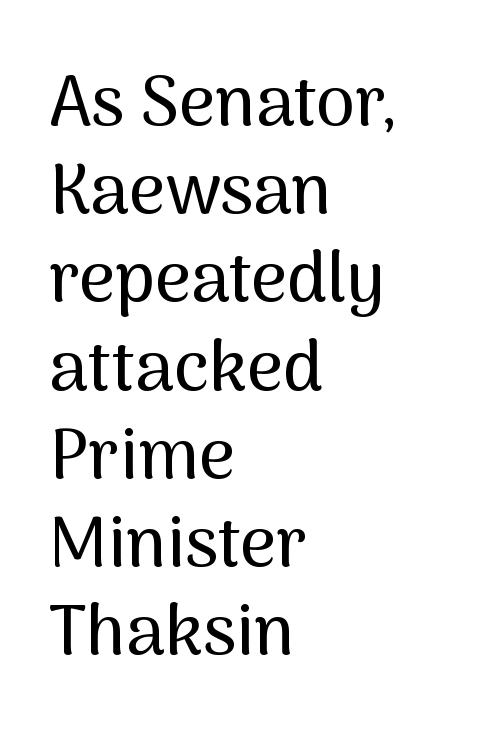
Q: Is the text italic (slanted)? A: No, it is upright.
Q: Is the typeface a serif or a sans-serif typeface? A: Sans-serif.
Q: Is the text underlined? A: No.
Q: How is the paragraph aligned? A: Left-aligned.
Q: Is the spacing between letters normal or unusually wide? A: Normal.
Q: Is the spacing between lines tight, normal or loose? A: Normal.
Q: Width (condensed, normal, or wide)? A: Normal.
Q: Stroke contrast? A: Medium.
Q: x-height? A: Medium.
Q: Monospaced? A: No.
